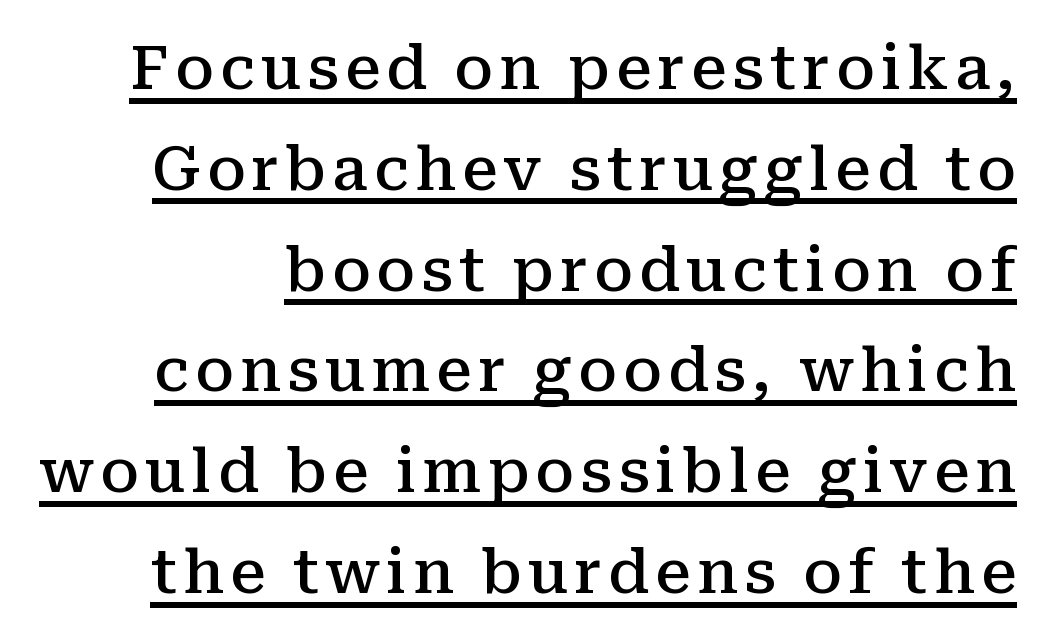
Q: Is the text bold? A: Semi-bold.
Q: Is the text italic (slanted)? A: No, it is upright.
Q: Is the typeface a serif or a sans-serif typeface? A: Serif.
Q: Is the text underlined? A: Yes.
Q: Is the spacing between lines tight, normal or loose? A: Normal.
Q: Width (condensed, normal, or wide)? A: Normal.
Q: Stroke contrast? A: Medium.
Q: x-height? A: Medium.
Q: Monospaced? A: No.
